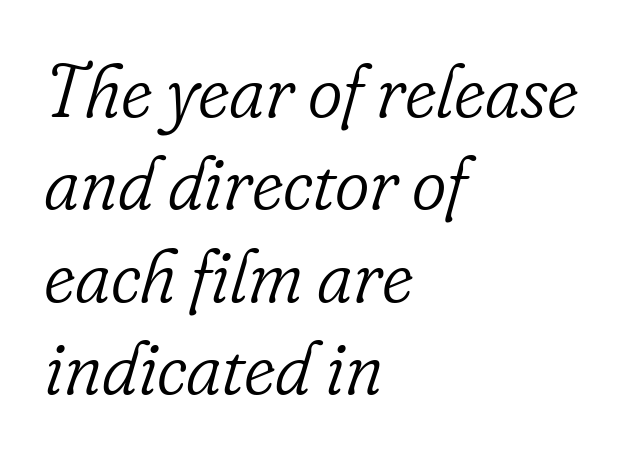
{"serif": "yes", "italic": "yes", "lean": "right", "slant_degrees": 16, "bold": "no", "weight": "light", "width": "normal", "stroke_contrast": "low", "x_height": "small", "monospaced": "no", "underline": "no", "align": "left", "line_spacing": "normal", "line_spacing_ratio": 1.25, "letter_spacing": "normal", "letter_spacing_em": 0.0, "glyph_px": 74}
